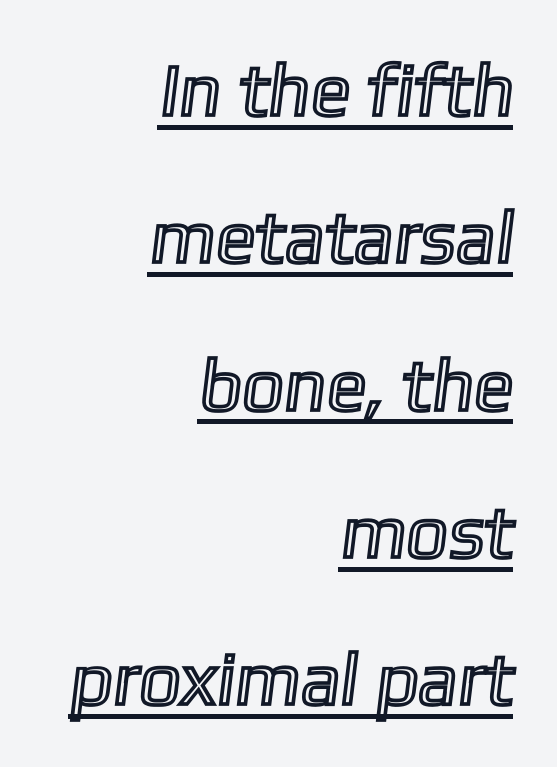
The image shows 74 px text type; set right-aligned, loose line spacing (1.99x), normal letter spacing, underlined; a medium x-height.
